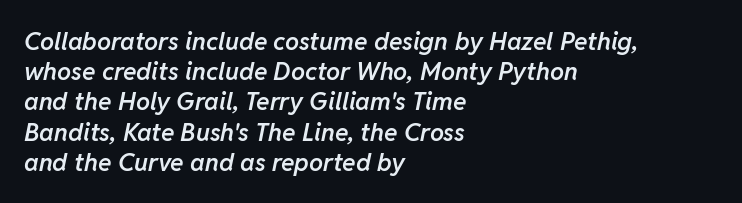
{"italic": "yes", "lean": "right", "slant_degrees": 11, "bold": "semi", "underline": "no", "align": "left", "line_spacing_ratio": 1.21, "letter_spacing": "normal", "letter_spacing_em": 0.0, "glyph_px": 25}
